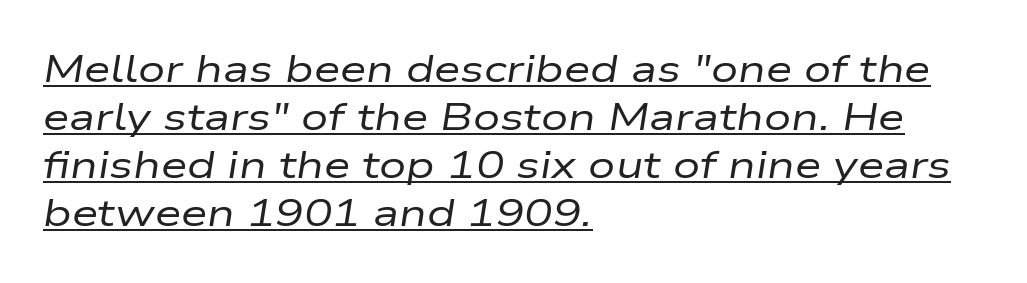
{"italic": "yes", "lean": "right", "slant_degrees": 9, "bold": "no", "weight": "regular", "width": "wide", "stroke_contrast": "low", "x_height": "medium", "monospaced": "no", "underline": "yes", "align": "left", "line_spacing": "normal", "line_spacing_ratio": 1.26, "letter_spacing": "normal", "letter_spacing_em": 0.0, "glyph_px": 38}
